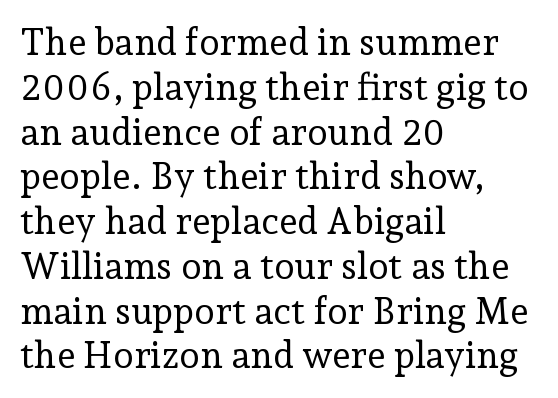
Q: Is the text bold? A: No.
Q: Is the text italic (slanted)? A: No, it is upright.
Q: Is the typeface a serif or a sans-serif typeface? A: Serif.
Q: Is the text underlined? A: No.
Q: How is the paragraph aligned? A: Left-aligned.
Q: Is the spacing between letters normal or unusually wide? A: Normal.
Q: Width (condensed, normal, or wide)? A: Normal.
Q: Stroke contrast? A: Low.
Q: x-height? A: Medium.
Q: Monospaced? A: No.
